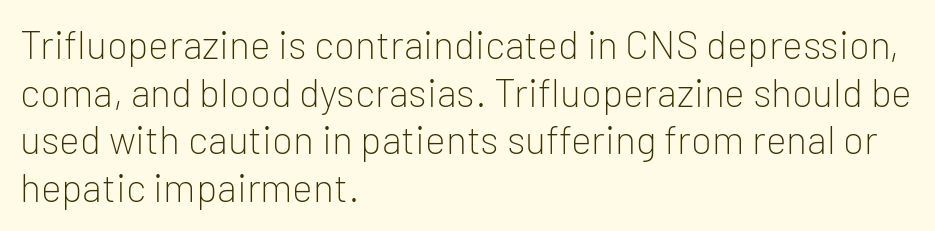
Q: Is the text bold? A: No.
Q: Is the text italic (slanted)? A: No, it is upright.
Q: Is the typeface a serif or a sans-serif typeface? A: Sans-serif.
Q: Is the text underlined? A: No.
Q: How is the paragraph aligned? A: Left-aligned.
Q: Is the spacing between letters normal or unusually wide? A: Normal.
Q: Width (condensed, normal, or wide)? A: Normal.
Q: Stroke contrast? A: Low.
Q: x-height? A: Medium.
Q: Monospaced? A: No.
